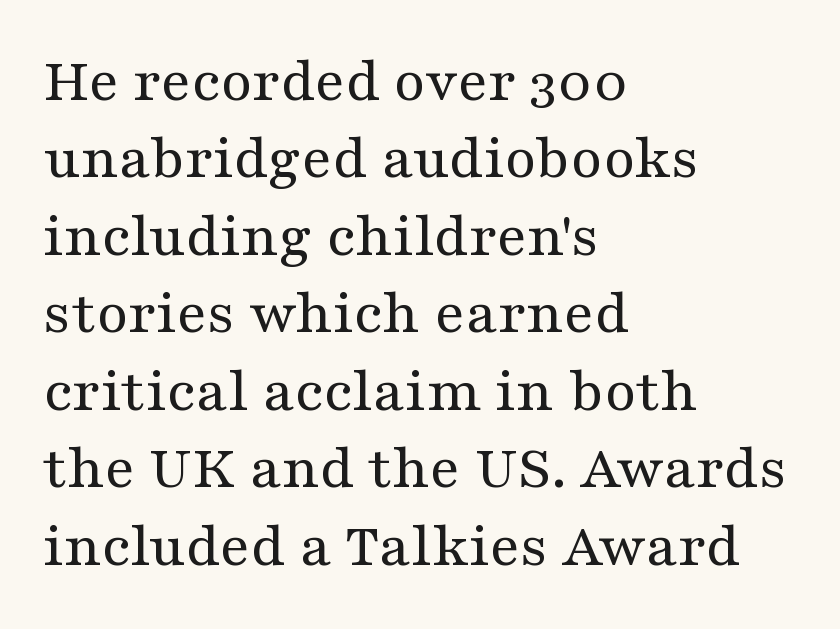
The letters sit at their default tracking, neither squeezed nor spread. This sample is left-justified, so line endings fall wherever the words run out. Summary of weight: not heavy and not bold. Descender tails drop into unmarked territory.
